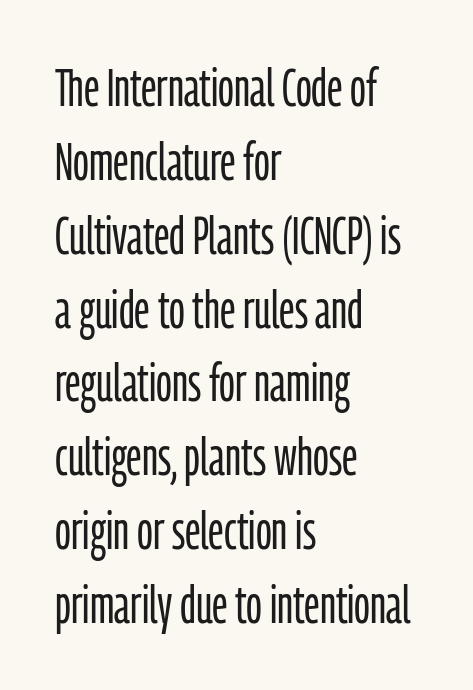
{"serif": "no", "italic": "no", "bold": "no", "weight": "light", "width": "condensed", "stroke_contrast": "low", "x_height": "medium", "monospaced": "no", "underline": "no", "align": "left", "line_spacing": "normal", "line_spacing_ratio": 1.42, "letter_spacing": "normal", "letter_spacing_em": 0.0, "glyph_px": 52}
